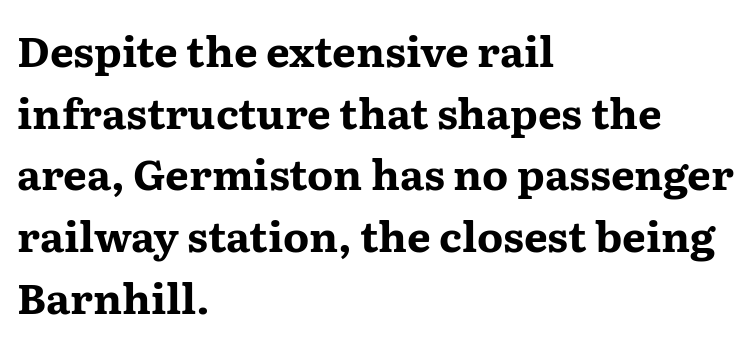
The image shows 42 px bold, wide serif type, upright; set left-aligned, normal line spacing (1.47x), normal letter spacing, not underlined; medium stroke contrast and a medium x-height.
